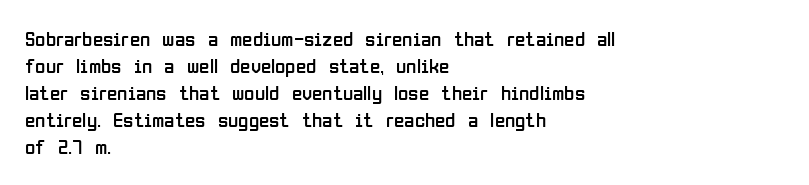
The passage shown is not underscored anywhere. Summary of vertical rhythm: regular, with standard interline spacing. The rag falls on the right side of this text block. Notice how the stems are strictly vertical — no italics here. Vertical stems look standard width or narrower in stroke.
